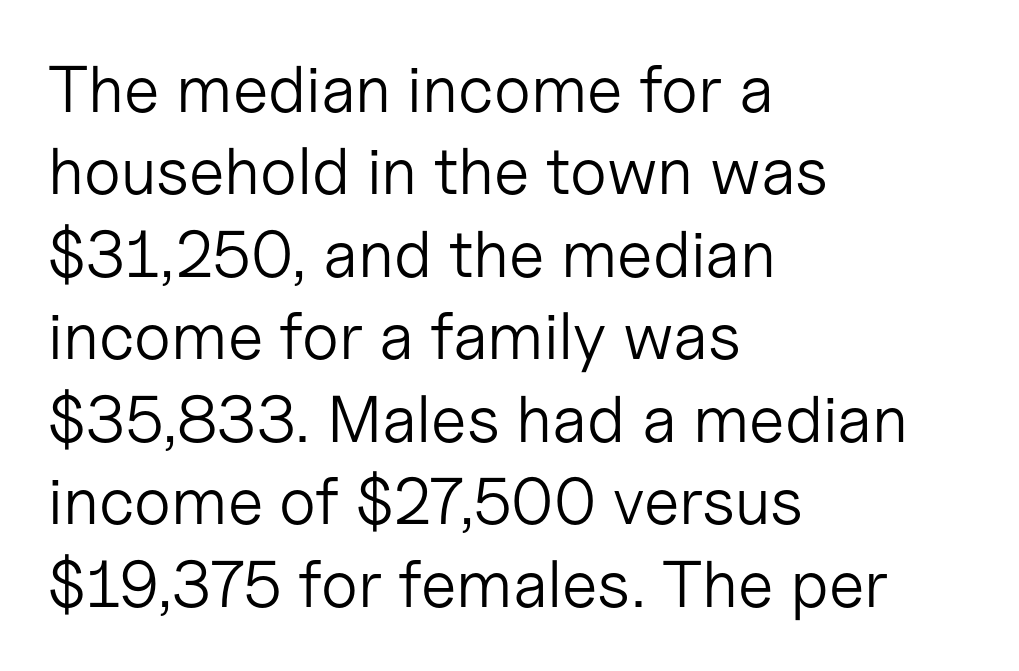
These lines are set flush left with a ragged right edge. The passage shown is typeset with a sans-serif family. Words appear dense and cohesive because spacing is normal. Bold? No — there's no thickening of the strokes. Spacing verdict: proportional, widths tailored to each character.
